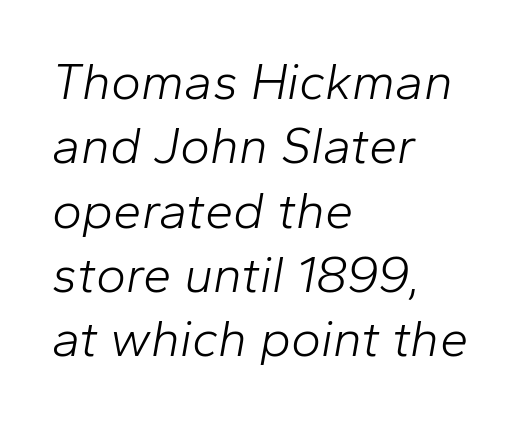
Q: Is the text bold? A: No.
Q: Is the text italic (slanted)? A: Yes, it leans right by about 10 degrees.
Q: Is the text underlined? A: No.
Q: How is the paragraph aligned? A: Left-aligned.
Q: Is the spacing between letters normal or unusually wide? A: Normal.
Q: Is the spacing between lines tight, normal or loose? A: Normal.
Q: Width (condensed, normal, or wide)? A: Normal.
Q: Stroke contrast? A: Low.
Q: x-height? A: Medium.
Q: Monospaced? A: No.
